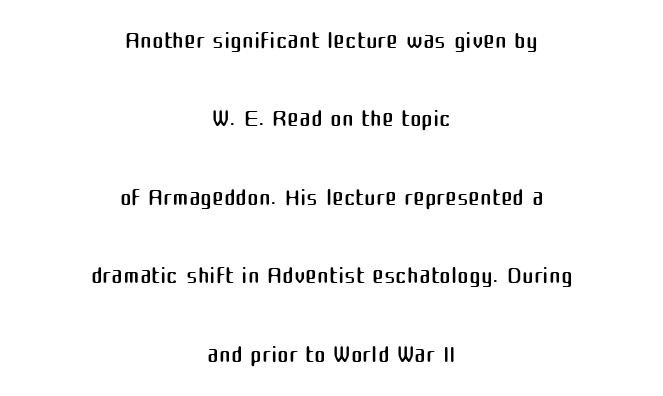
{"serif": "no", "italic": "no", "bold": "no", "weight": "regular", "width": "normal", "stroke_contrast": "medium", "x_height": "medium", "monospaced": "no", "underline": "no", "align": "center", "line_spacing": "loose", "line_spacing_ratio": 2.24, "letter_spacing": "normal", "letter_spacing_em": 0.0, "glyph_px": 35}
